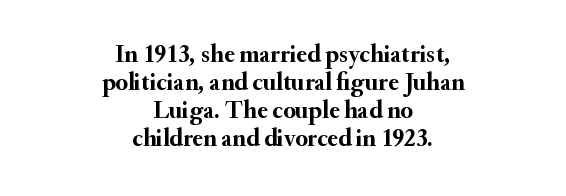
A typesetter would call this zero additional tracking. The characters look thick and weighty, a clear bold. The leading is snug, giving the passage a crowded texture. Posture: straight, roman, zero tilt.
